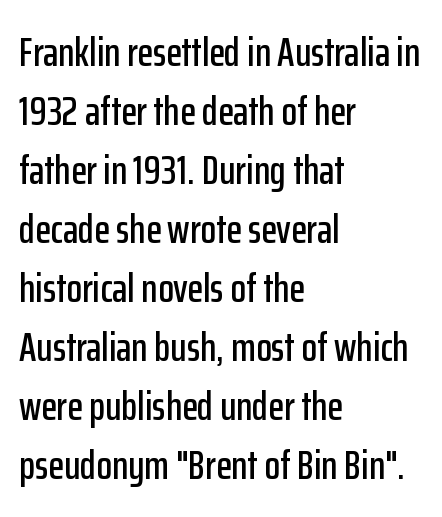
Q: Is the text italic (slanted)? A: No, it is upright.
Q: Is the typeface a serif or a sans-serif typeface? A: Sans-serif.
Q: Is the text underlined? A: No.
Q: How is the paragraph aligned? A: Left-aligned.
Q: Is the spacing between letters normal or unusually wide? A: Normal.
Q: Is the spacing between lines tight, normal or loose? A: Normal.
Q: Width (condensed, normal, or wide)? A: Condensed.
Q: Stroke contrast? A: Low.
Q: x-height? A: Medium.
Q: Monospaced? A: No.
